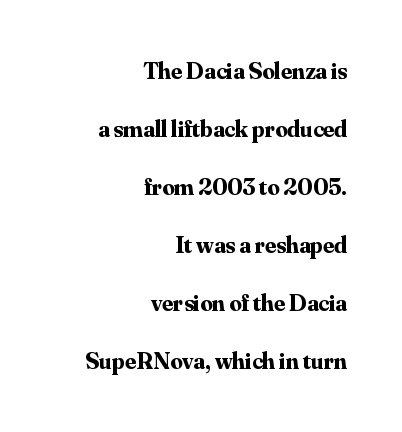
{"italic": "no", "bold": "yes", "underline": "no", "align": "right", "line_spacing": "loose", "line_spacing_ratio": 2.42, "letter_spacing": "normal", "letter_spacing_em": 0.0, "glyph_px": 24}
